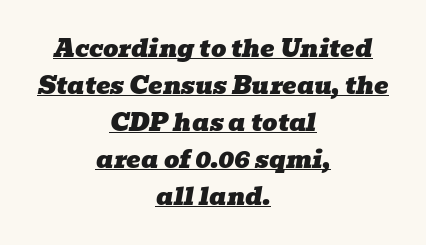
The image shows 24 px text type, italic (leaning right); set centered, normal line spacing (1.54x), normal letter spacing, underlined.
